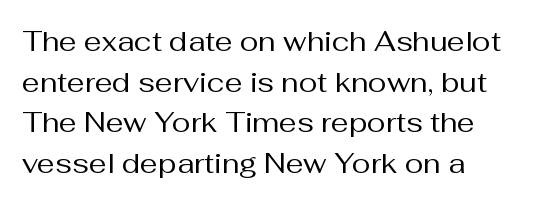
Proportional: the letters do not fall into vertical columns. Characters remain perfectly vertical along every line. Glyph-to-glyph distance matches everyday printed text. The typesetting does not lean heavy: it is not bold. The line-height multiplier appears to be the usual default. Type without underlining.
